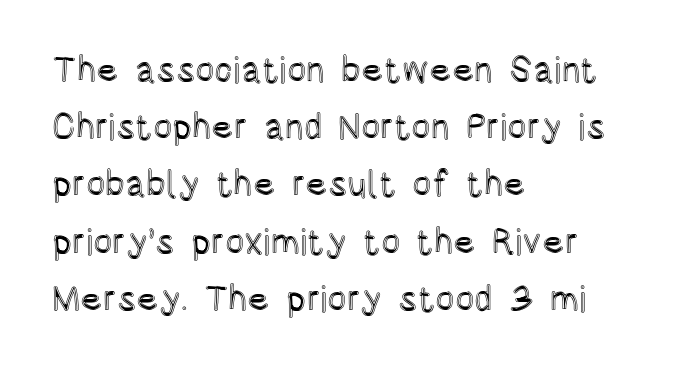
The image shows 36 px condensed type, upright; set left-aligned, normal line spacing (1.59x), normal letter spacing, not underlined; a large x-height.
